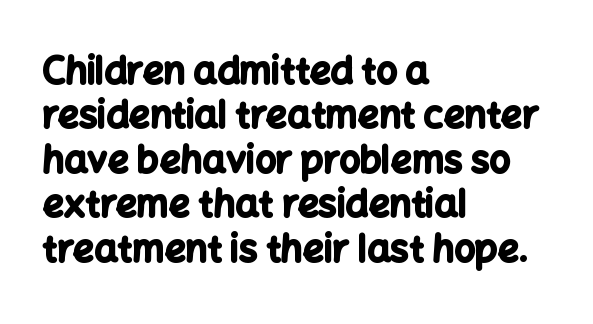
The image shows 37 px bold sans-serif type, upright; set left-aligned, line spacing 1.2x, normal letter spacing, not underlined; low stroke contrast and a medium x-height.
